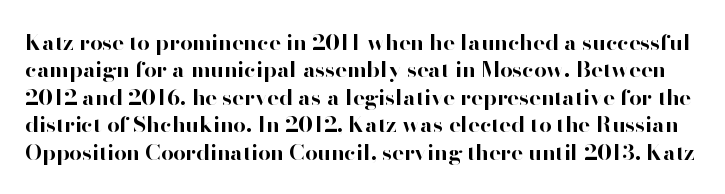
Heavy, bold letterforms. The line-height multiplier appears to be the usual default. Plain, unruled lines of type. Glyph-to-glyph distance matches everyday printed text. When letters stand straight like this, we call the style roman or upright.
